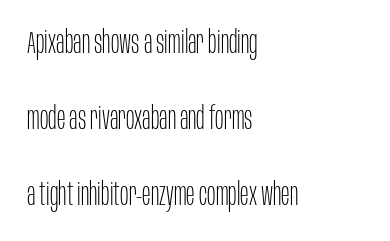
{"serif": "no", "italic": "no", "bold": "no", "weight": "thin", "width": "condensed", "stroke_contrast": "low", "x_height": "large", "monospaced": "no", "underline": "no", "align": "left", "line_spacing": "loose", "line_spacing_ratio": 2.38, "letter_spacing": "normal", "letter_spacing_em": 0.0, "glyph_px": 32}
